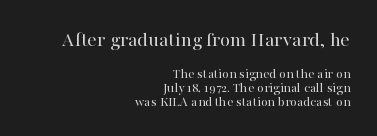
The image shows 21 px text type, upright; set right-aligned, tight line spacing (1.0x), normal letter spacing, not underlined; the first (top) block is 1.5x larger.
